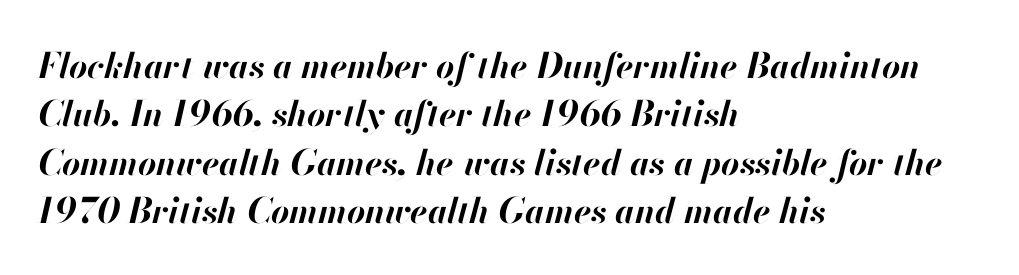
{"italic": "yes", "lean": "right", "slant_degrees": 13, "bold": "yes", "weight": "bold", "width": "normal", "stroke_contrast": "high", "x_height": "small", "monospaced": "no", "underline": "no", "align": "left", "line_spacing": "normal", "line_spacing_ratio": 1.38, "letter_spacing": "normal", "letter_spacing_em": 0.0, "glyph_px": 35}
